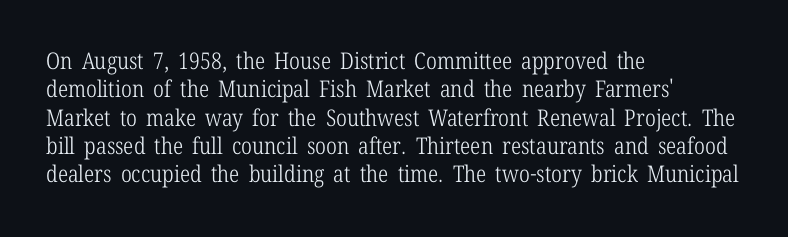
The image shows 23 px text type, upright; set left-aligned, line spacing 1.23x, normal letter spacing, not underlined.
